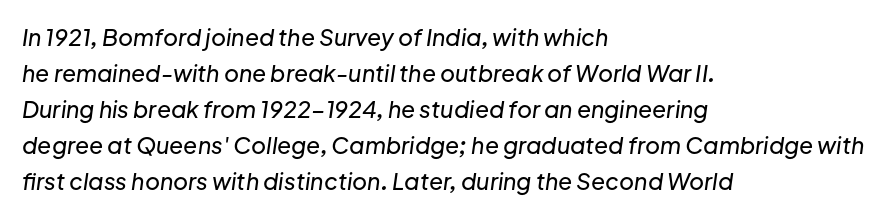
The image shows 23 px text type, italic (leaning right); set left-aligned, normal line spacing (1.57x), normal letter spacing, not underlined.
